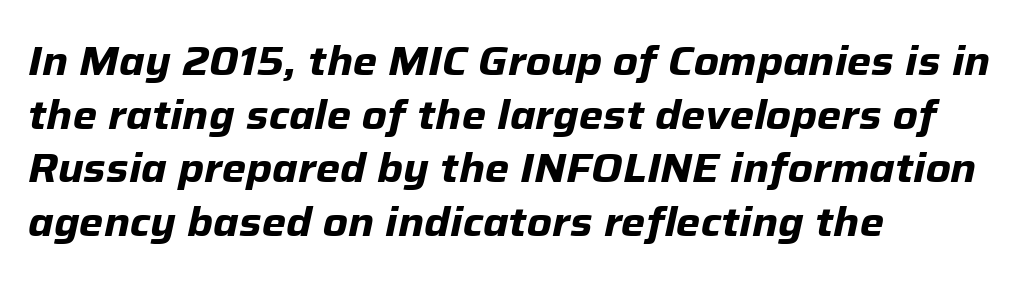
Q: Is the text bold? A: Yes.
Q: Is the text italic (slanted)? A: Yes, it leans right by about 12 degrees.
Q: Is the text underlined? A: No.
Q: How is the paragraph aligned? A: Left-aligned.
Q: Is the spacing between letters normal or unusually wide? A: Normal.
Q: Is the spacing between lines tight, normal or loose? A: Normal.
Q: Width (condensed, normal, or wide)? A: Normal.
Q: Stroke contrast? A: Low.
Q: x-height? A: Medium.
Q: Monospaced? A: No.
